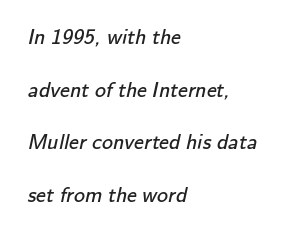
Think standard paragraph weight, or any step lighter than that. The passage is arranged the way most books set body copy — flush left. The leading is generous, giving the passage an open texture. The letters sit at their default tracking, neither squeezed nor spread.
